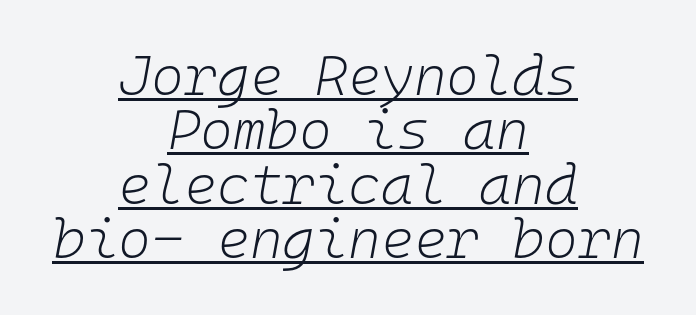
The image shows 56 px light type, italic (leaning right), monospaced; set centered, tight line spacing (0.97x), normal letter spacing, underlined; low stroke contrast and a medium x-height.
